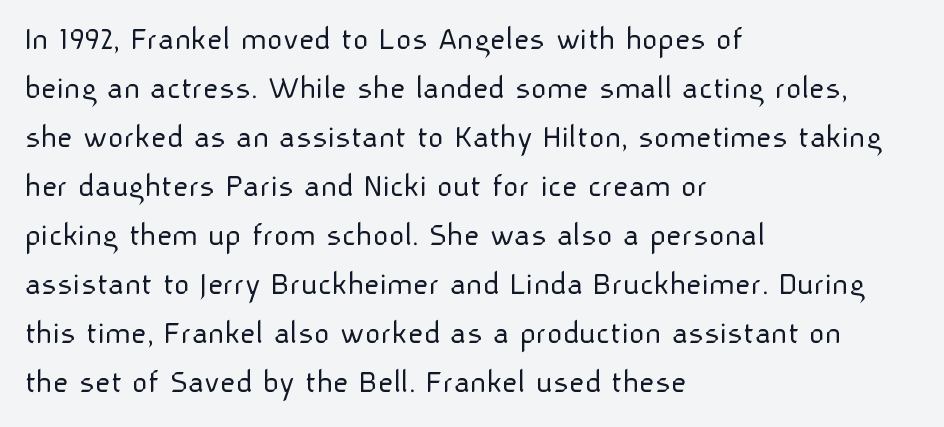
Each letter keeps its own natural width here, so spacing adapts to shape. Has an underline been added? It has not. Nothing unusual about the tracking: characters are spaced as the font intends. Designer's note — italics off, roman on.
